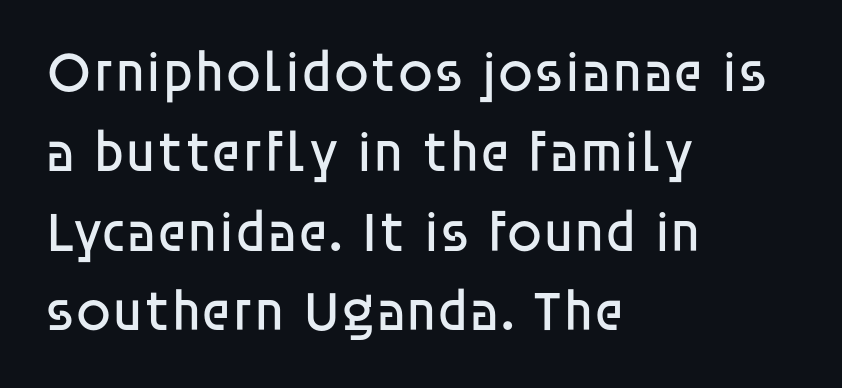
{"serif": "no", "italic": "no", "bold": "no", "weight": "regular", "width": "normal", "stroke_contrast": "low", "x_height": "large", "monospaced": "no", "underline": "no", "align": "left", "line_spacing": "normal", "line_spacing_ratio": 1.4, "letter_spacing": "normal", "letter_spacing_em": 0.0, "glyph_px": 57}
